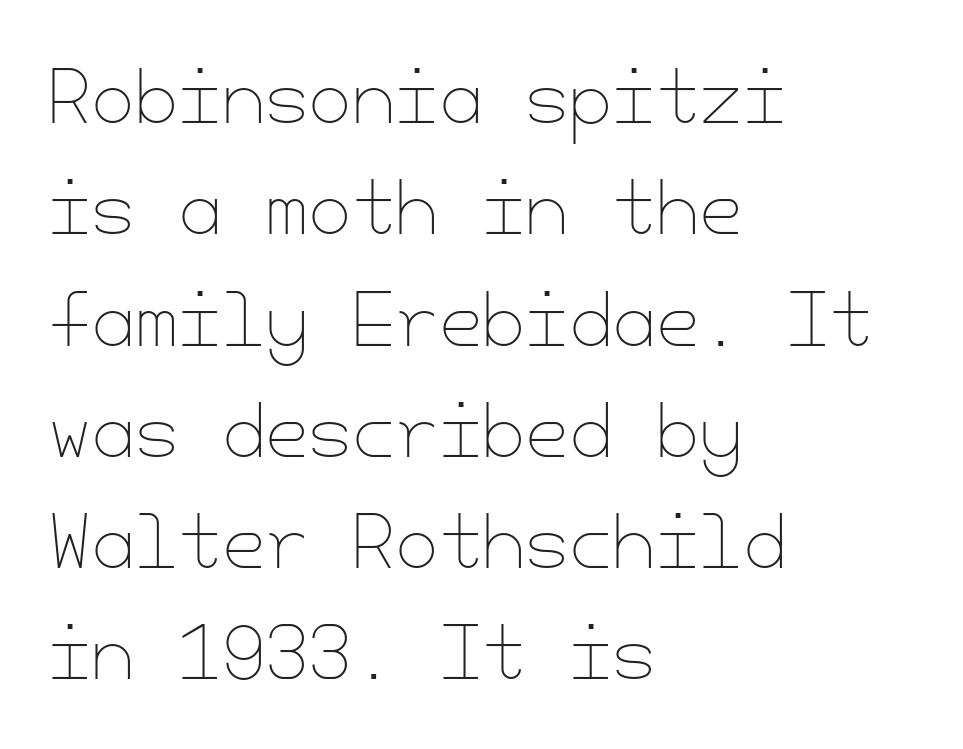
{"italic": "no", "bold": "no", "weight": "thin", "width": "normal", "stroke_contrast": "low", "x_height": "small", "underline": "no", "align": "left", "line_spacing": "normal", "line_spacing_ratio": 1.59, "letter_spacing": "normal", "letter_spacing_em": 0.0, "glyph_px": 70}
